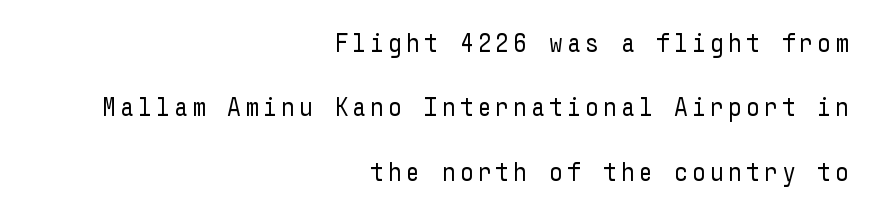
{"italic": "no", "bold": "no", "underline": "no", "align": "right", "line_spacing": "loose", "line_spacing_ratio": 2.38, "glyph_px": 27}
